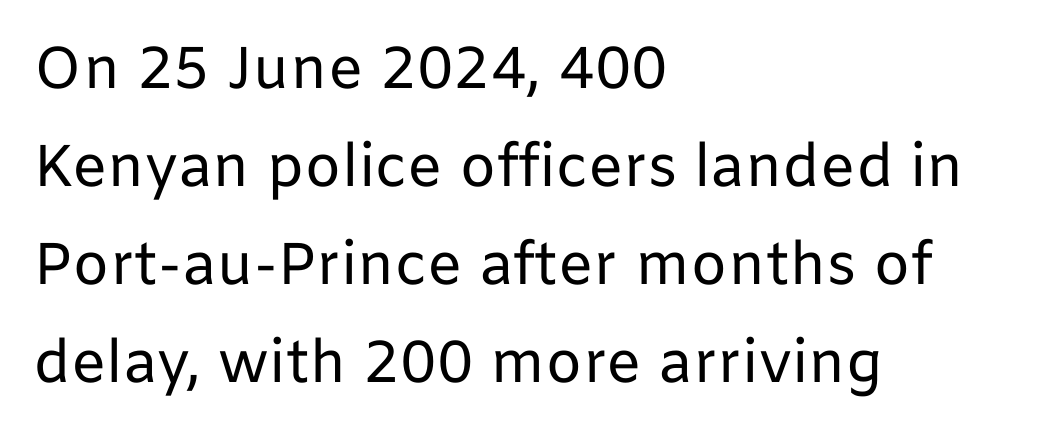
The image shows 59 px regular-weight sans-serif type, upright; set left-aligned, normal line spacing (1.66x), normal letter spacing, not underlined; low stroke contrast and a medium x-height.
